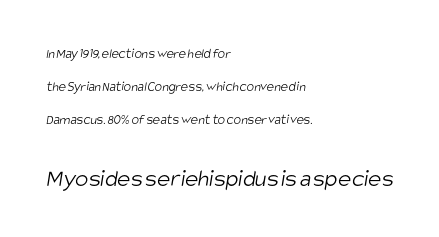
Notice the wide empty band between every row — that's loose leading. Letters rest on an invisible, unmarked baseline. Of the two passages, the one underneath uses the larger point size. The font is comparable to plain body text, perhaps lighter. The lines are quadded left.
